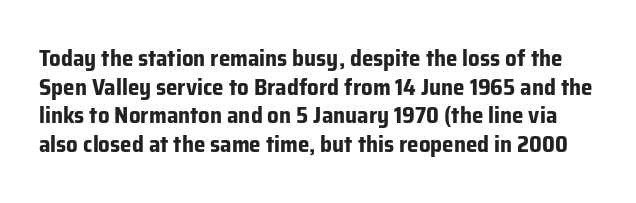
Anything drawn beneath the words? Only blank space. This sample keeps an unexceptional amount of space between lines. The letters are bold, with thick, heavy strokes. Words appear dense and cohesive because spacing is normal. Notice how the stems are strictly vertical — no italics here.
